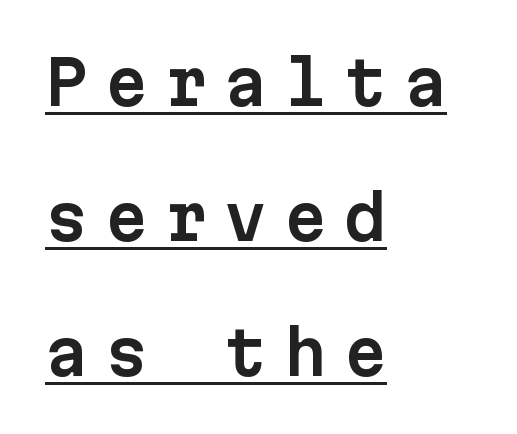
The image shows 61 px sans-serif type, upright, monospaced; set left-aligned, loose line spacing (2.21x), unusually wide letter spacing (+0.28 em), underlined; low stroke contrast and a medium x-height.
